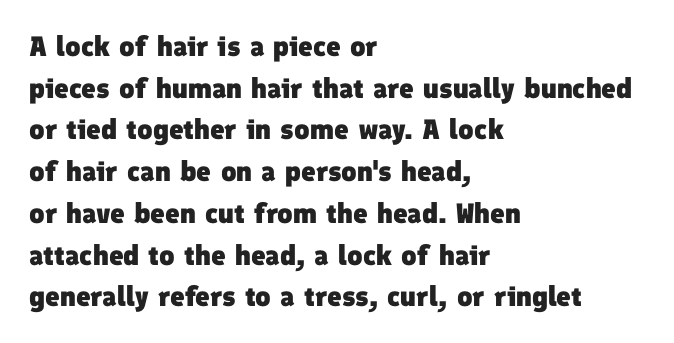
The image shows 28 px heavy sans-serif type; set left-aligned, normal line spacing (1.49x), normal letter spacing, not underlined; low stroke contrast and a medium x-height.
